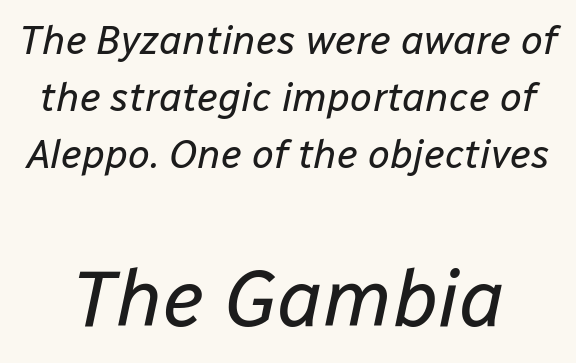
{"italic": "yes", "lean": "right", "slant_degrees": 12, "bold": "no", "weight": "regular", "width": "normal", "stroke_contrast": "low", "x_height": "medium", "monospaced": "no", "underline": "no", "line_spacing": "normal", "line_spacing_ratio": 1.43, "letter_spacing": "normal", "letter_spacing_em": 0.0, "larger_block": "second", "size_ratio": 1.98, "glyph_px": 79}
